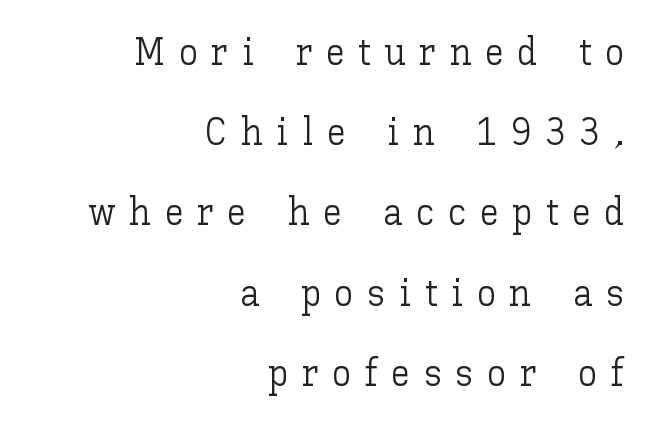
{"italic": "no", "bold": "no", "weight": "light", "width": "normal", "stroke_contrast": "low", "x_height": "medium", "monospaced": "no", "underline": "no", "align": "right", "line_spacing": "loose", "line_spacing_ratio": 2.11, "letter_spacing": "wide", "letter_spacing_em": 0.36, "glyph_px": 38}
